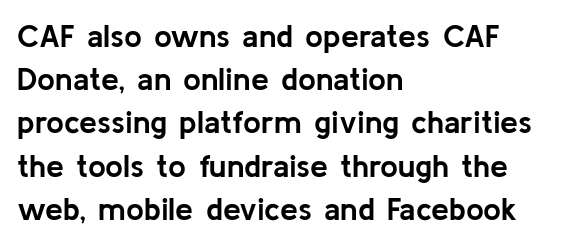
{"serif": "no", "italic": "no", "bold": "yes", "weight": "semibold", "width": "normal", "stroke_contrast": "low", "x_height": "medium", "monospaced": "no", "underline": "no", "align": "left", "line_spacing": "normal", "line_spacing_ratio": 1.35, "letter_spacing": "normal", "letter_spacing_em": 0.0, "glyph_px": 32}
